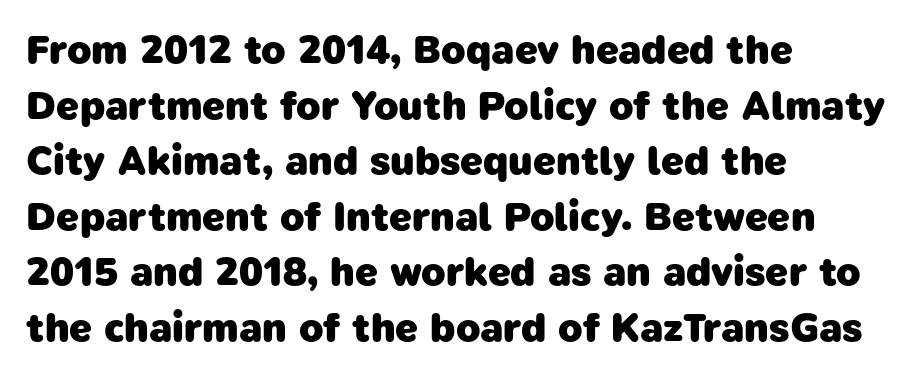
The line texture is even and compact thanks to regular tracking. Strokes here are thick enough to call this a true bold. Caption: multi-line text, flush left, ragged right. Baseline-to-baseline distance is the conventional proportion of letter height.
